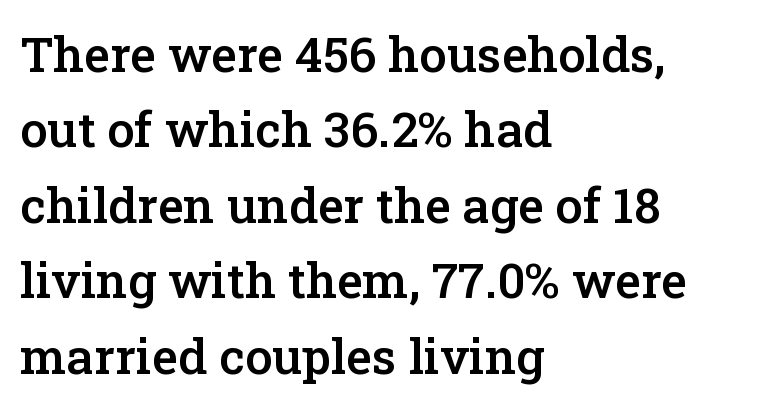
{"serif": "yes", "italic": "no", "bold": "semi", "weight": "semibold", "width": "normal", "stroke_contrast": "low", "x_height": "medium", "monospaced": "no", "underline": "no", "align": "left", "line_spacing": "normal", "line_spacing_ratio": 1.54, "letter_spacing": "normal", "letter_spacing_em": 0.0, "glyph_px": 49}
